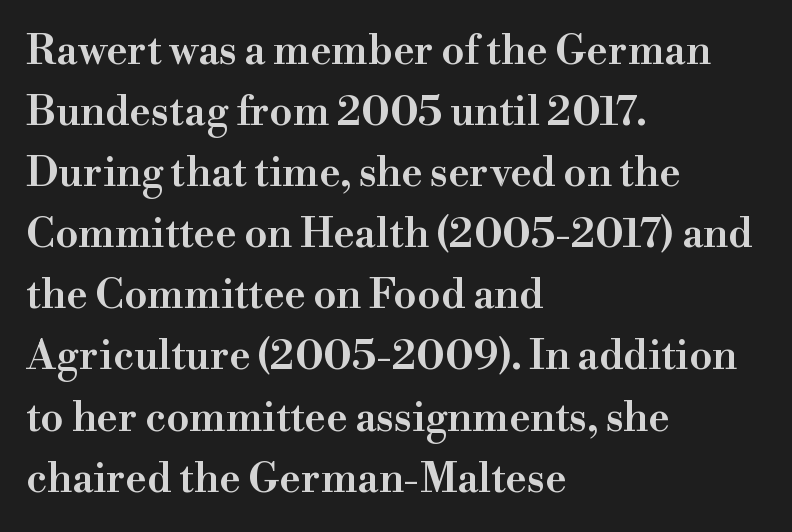
A typesetter would call this leading conventional body-copy spacing. Characters remain perfectly vertical along every line. You could call the tracking neutral — neither tight nor loose. A fair bit of extra ink — the face is semibold, not bold. The string is rendered with underlining switched off. Note the varied advance widths — an 'i' is clearly narrower than an 'm'.
